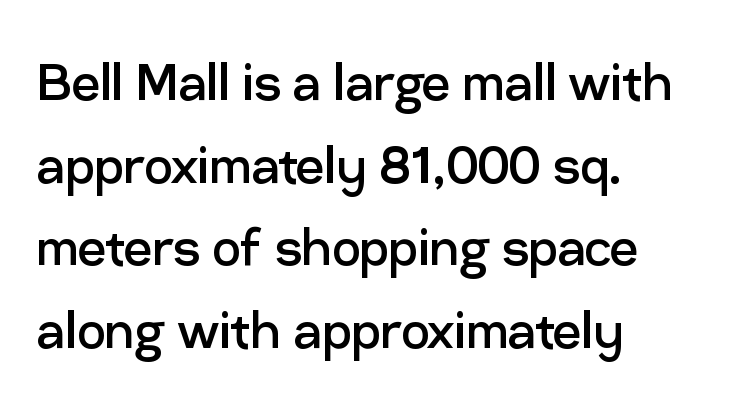
Q: Is the text bold? A: No.
Q: Is the text italic (slanted)? A: No, it is upright.
Q: Is the typeface a serif or a sans-serif typeface? A: Sans-serif.
Q: Is the text underlined? A: No.
Q: How is the paragraph aligned? A: Left-aligned.
Q: Is the spacing between letters normal or unusually wide? A: Normal.
Q: Is the spacing between lines tight, normal or loose? A: Normal.
Q: Width (condensed, normal, or wide)? A: Normal.
Q: Stroke contrast? A: Low.
Q: x-height? A: Medium.
Q: Monospaced? A: No.
